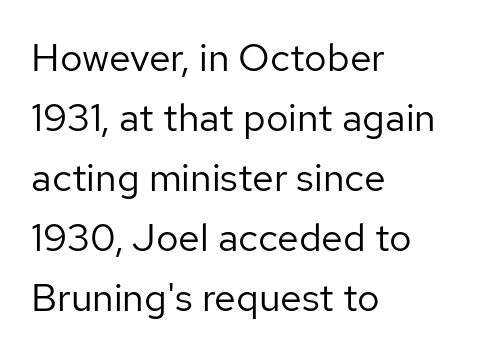
Q: Is the text bold? A: No.
Q: Is the text italic (slanted)? A: No, it is upright.
Q: Is the typeface a serif or a sans-serif typeface? A: Sans-serif.
Q: Is the text underlined? A: No.
Q: How is the paragraph aligned? A: Left-aligned.
Q: Is the spacing between letters normal or unusually wide? A: Normal.
Q: Is the spacing between lines tight, normal or loose? A: Normal.
Q: Width (condensed, normal, or wide)? A: Normal.
Q: Stroke contrast? A: Low.
Q: x-height? A: Medium.
Q: Monospaced? A: No.
